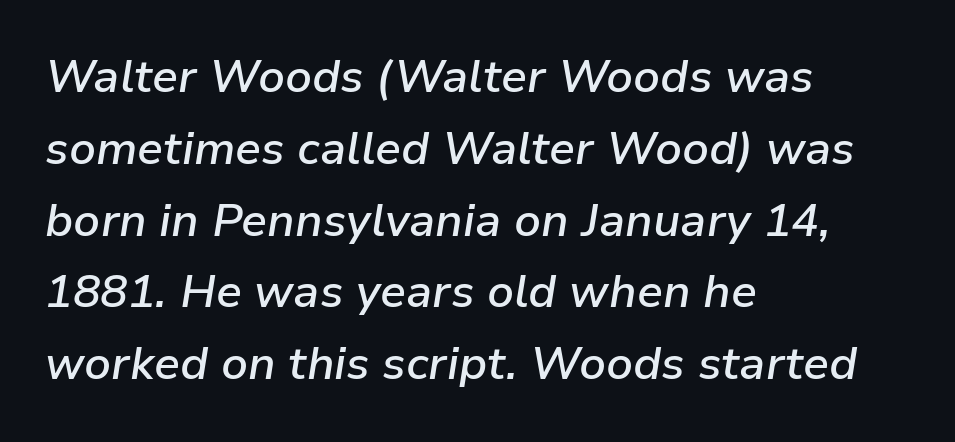
The image shows 46 px semibold type, italic (leaning right); set left-aligned, normal line spacing (1.56x), normal letter spacing, not underlined; low stroke contrast and a medium x-height.
